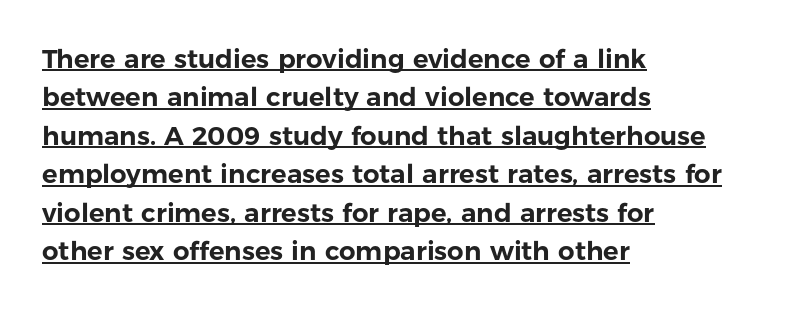
Q: Is the text italic (slanted)? A: No, it is upright.
Q: Is the text underlined? A: Yes.
Q: How is the paragraph aligned? A: Left-aligned.
Q: Is the spacing between letters normal or unusually wide? A: Normal.
Q: Is the spacing between lines tight, normal or loose? A: Normal.
